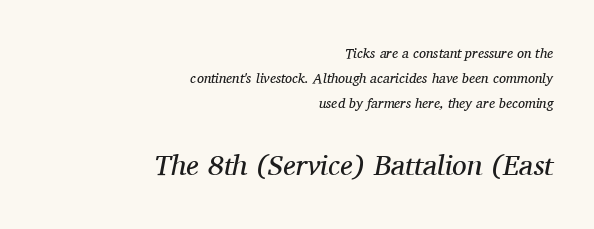
{"serif": "yes", "italic": "yes", "lean": "right", "slant_degrees": 11, "bold": "no", "weight": "regular", "width": "normal", "stroke_contrast": "medium", "x_height": "medium", "monospaced": "no", "underline": "no", "align": "right", "line_spacing_ratio": 1.8, "letter_spacing": "normal", "letter_spacing_em": 0.0, "larger_block": "second", "size_ratio": 2.07, "glyph_px": 29}
